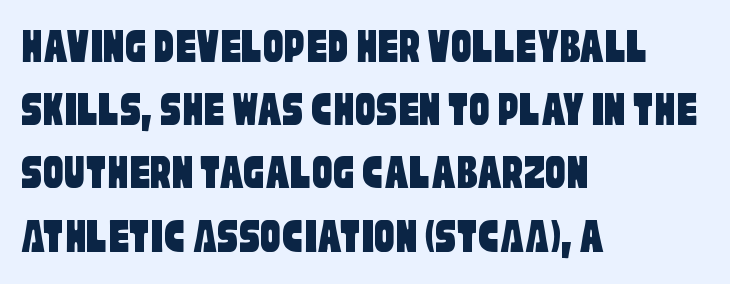
The image shows 51 px condensed sans-serif type; set left-aligned, line spacing 1.24x, normal letter spacing, not underlined; low stroke contrast and a large x-height.
